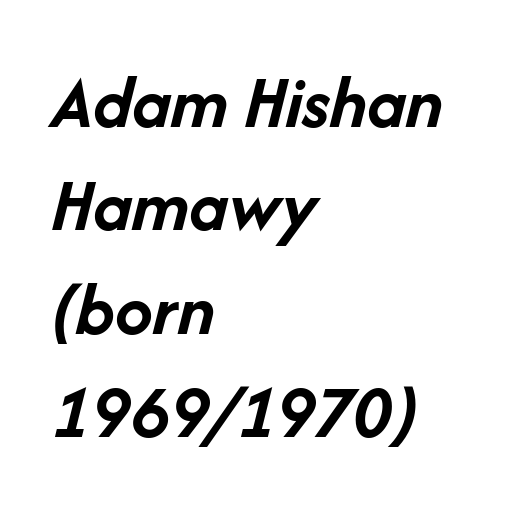
{"italic": "yes", "lean": "right", "slant_degrees": 14, "bold": "yes", "weight": "semibold", "width": "normal", "stroke_contrast": "low", "x_height": "medium", "monospaced": "no", "underline": "no", "align": "left", "line_spacing": "normal", "line_spacing_ratio": 1.36, "letter_spacing": "normal", "letter_spacing_em": 0.0, "glyph_px": 76}
